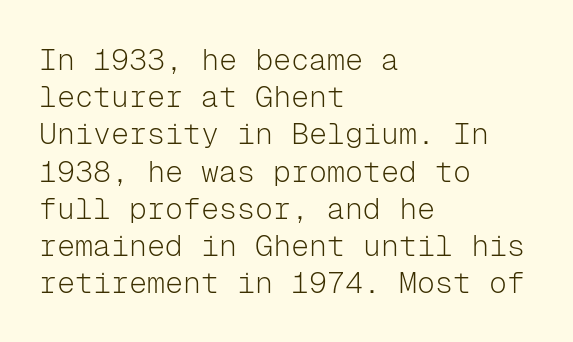
The image shows 30 px light sans-serif type, upright, monospaced; set left-aligned, line spacing 1.24x, normal letter spacing, not underlined; low stroke contrast and a medium x-height.
